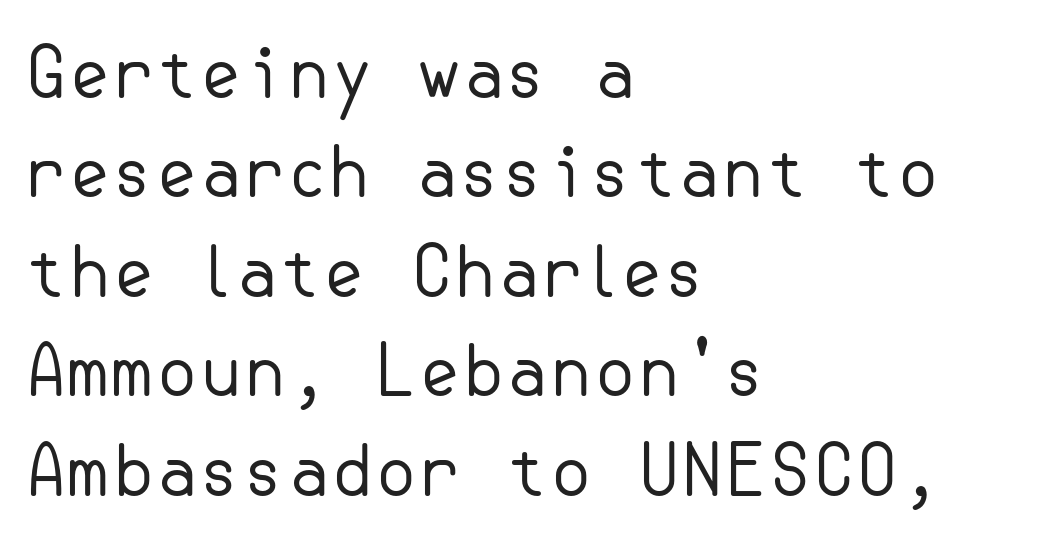
{"serif": "no", "italic": "no", "bold": "no", "weight": "regular", "width": "normal", "stroke_contrast": "low", "x_height": "small", "underline": "no", "align": "left", "line_spacing": "normal", "line_spacing_ratio": 1.42, "letter_spacing": "normal", "letter_spacing_em": 0.0, "glyph_px": 70}
